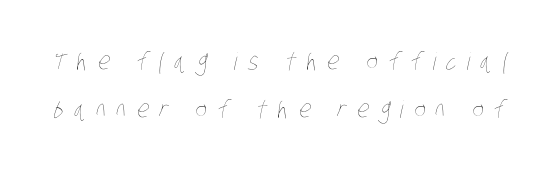
One glance says open: line gaps are wider than usual. Is this a heavy cut? Hardly; it is regular or lighter. Short note: letters widely spaced. Rule under the text: the space is simply empty.
